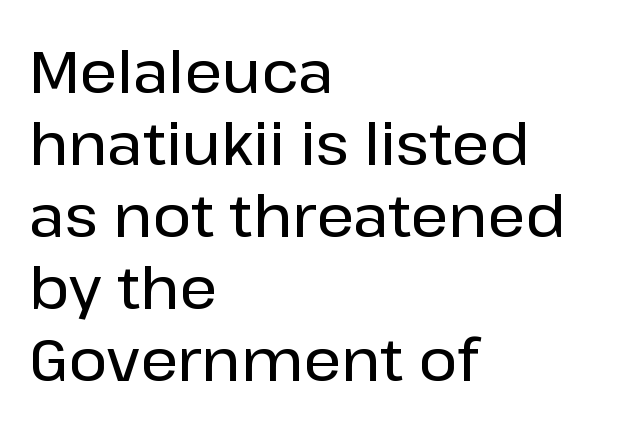
Default kerning and tracking; the words read as compact shapes. Has an underline been added? It has not. The rendering uses natural spacing where letterforms have individual widths. This rendering employs a face without finishing strokes, i.e., a sans-serif. The rendering anchors every line to the left-hand side.
